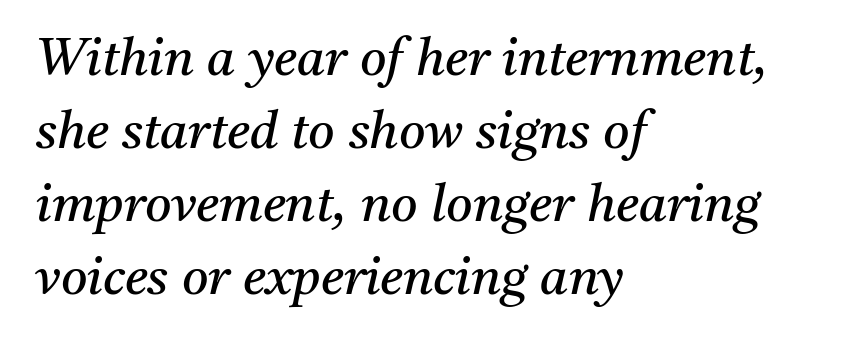
The image shows 51 px regular-weight serif type, italic (leaning right); set left-aligned, normal line spacing (1.43x), normal letter spacing, not underlined; medium stroke contrast and a medium x-height.
